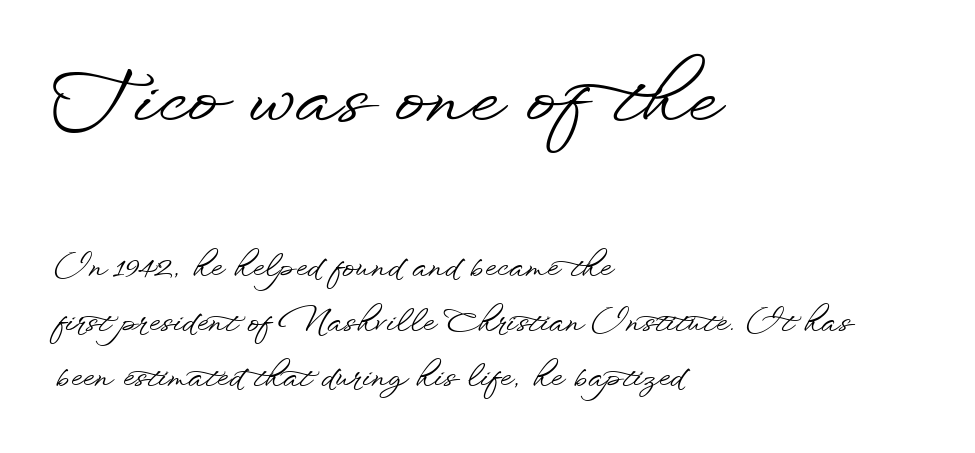
The space directly below the letters is spotless. How are the letters spaced? Ordinarily, with no added tracking. Teacher's note: observe the even left margin — that is flush-left alignment. Reading top to bottom, the characters get smaller at the block break. The typeface chosen for these lines omits serifs.
